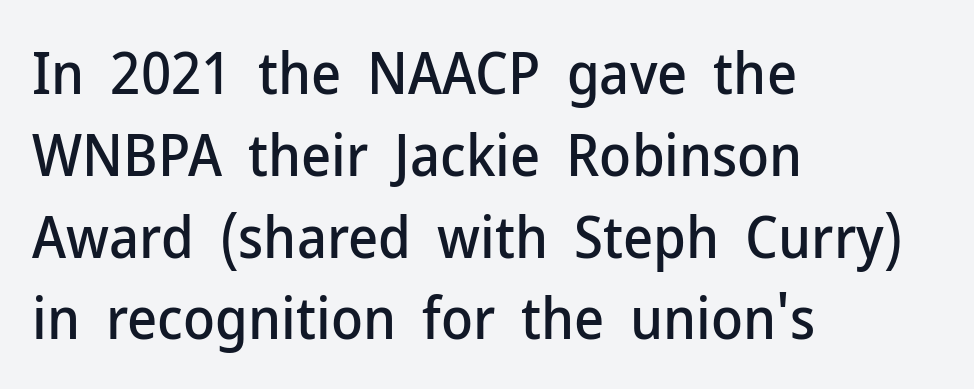
{"serif": "no", "italic": "no", "width": "normal", "stroke_contrast": "low", "x_height": "medium", "monospaced": "no", "underline": "no", "align": "left", "line_spacing": "normal", "line_spacing_ratio": 1.41, "letter_spacing": "normal", "letter_spacing_em": 0.0, "glyph_px": 58}
